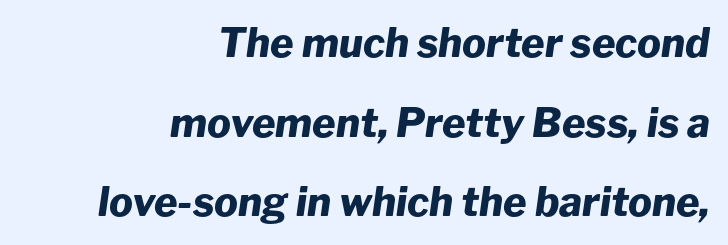
The image shows 40 px heavy type, italic (leaning right); set right-aligned, loose line spacing (1.99x), normal letter spacing, not underlined; low stroke contrast and a medium x-height.
